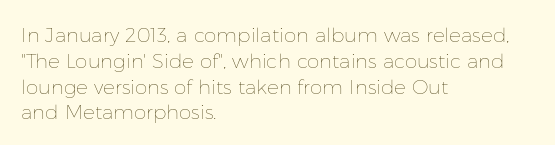
The image shows 20 px text type, upright; set left-aligned, normal line spacing (1.29x), normal letter spacing, not underlined.
